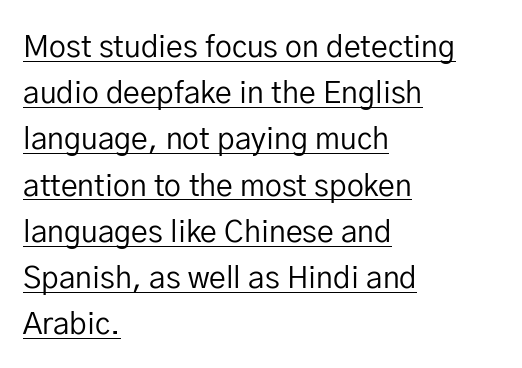
The image shows 30 px regular-weight sans-serif type, upright; set left-aligned, normal line spacing (1.54x), normal letter spacing, underlined; low stroke contrast and a medium x-height.
